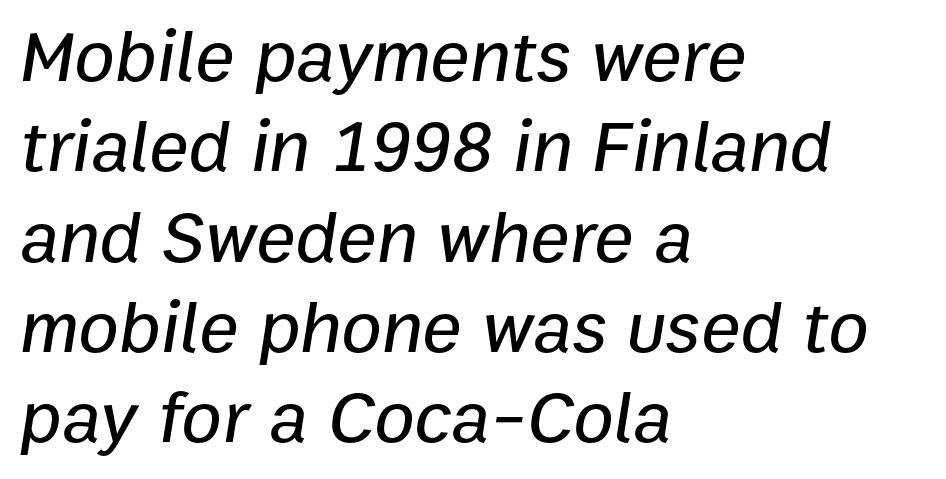
{"italic": "yes", "lean": "right", "slant_degrees": 9, "width": "normal", "stroke_contrast": "low", "x_height": "medium", "monospaced": "no", "underline": "no", "align": "left", "line_spacing_ratio": 1.22, "letter_spacing": "normal", "letter_spacing_em": 0.0, "glyph_px": 74}
